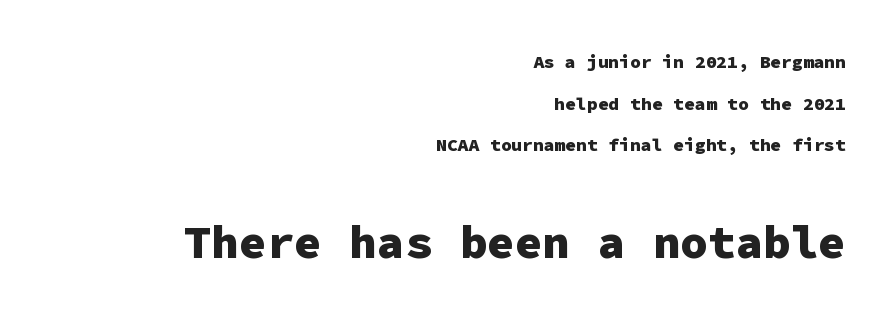
The image shows 46 px heavy sans-serif type, upright, monospaced; set right-aligned, loose line spacing (2.31x), normal letter spacing, not underlined; the second (bottom) block is 2.56x larger; low stroke contrast and a medium x-height.
